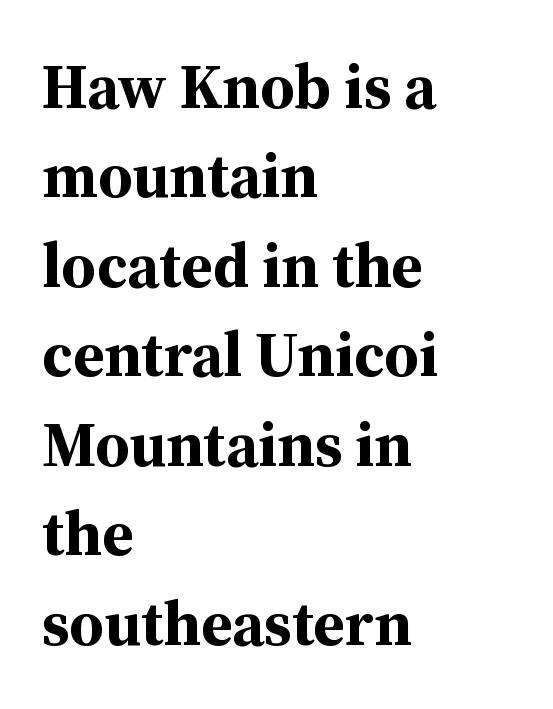
{"serif": "yes", "italic": "no", "bold": "yes", "weight": "bold", "width": "normal", "stroke_contrast": "medium", "x_height": "medium", "monospaced": "no", "underline": "no", "align": "left", "line_spacing": "normal", "line_spacing_ratio": 1.42, "letter_spacing": "normal", "letter_spacing_em": 0.0, "glyph_px": 63}
